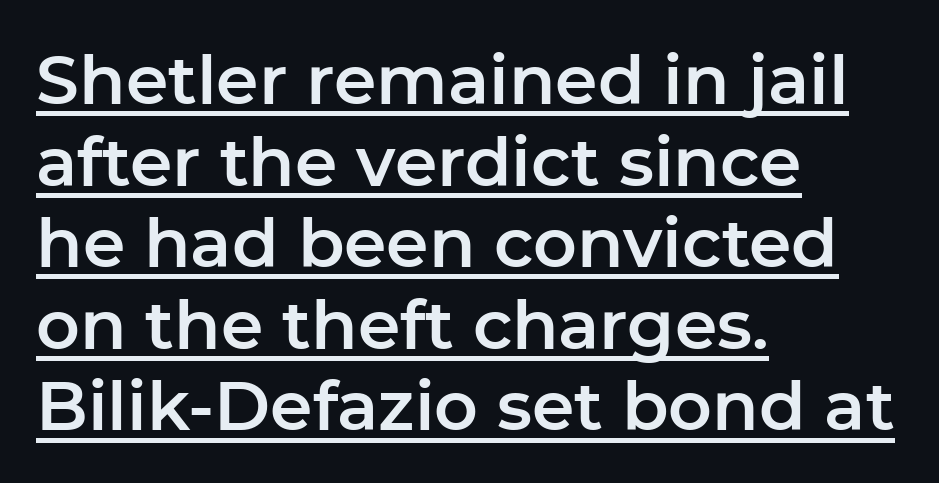
{"serif": "no", "italic": "no", "width": "normal", "stroke_contrast": "low", "x_height": "medium", "monospaced": "no", "underline": "yes", "align": "left", "line_spacing_ratio": 1.2, "letter_spacing": "normal", "letter_spacing_em": 0.0, "glyph_px": 68}
